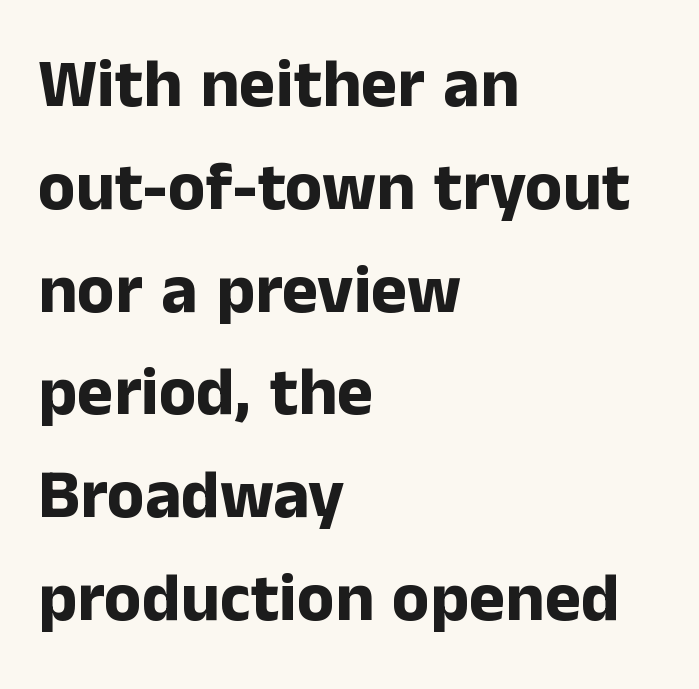
Q: Is the text bold? A: Yes.
Q: Is the text italic (slanted)? A: No, it is upright.
Q: Is the typeface a serif or a sans-serif typeface? A: Sans-serif.
Q: Is the text underlined? A: No.
Q: How is the paragraph aligned? A: Left-aligned.
Q: Is the spacing between letters normal or unusually wide? A: Normal.
Q: Is the spacing between lines tight, normal or loose? A: Normal.
Q: Width (condensed, normal, or wide)? A: Normal.
Q: Stroke contrast? A: Low.
Q: x-height? A: Medium.
Q: Monospaced? A: No.
